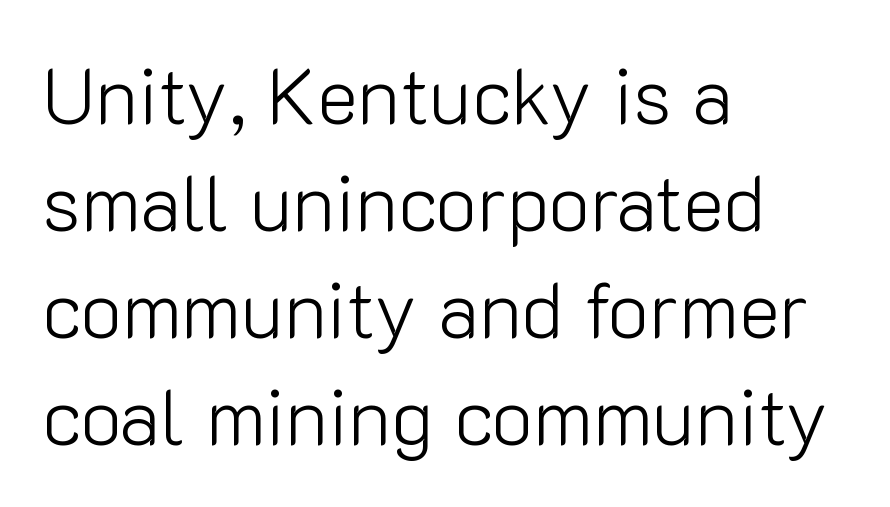
When letters stand straight like this, we call the style roman or upright. Notice how descenders clear the ascenders below comfortably — that's standard leading. Each stroke keeps to a modest, everyday thickness or less. Classification — sans serif. Rule under the text: the space is simply empty. Here the glyphs are tracked normally, forming tight word shapes.
